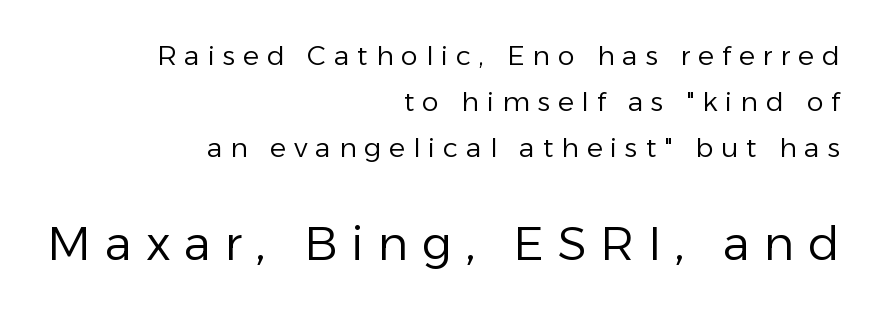
The image shows 47 px regular-weight sans-serif type, upright; set right-aligned, line spacing 1.71x, unusually wide letter spacing (+0.29 em), not underlined; the second (bottom) block is 1.74x larger; low stroke contrast and a medium x-height.
